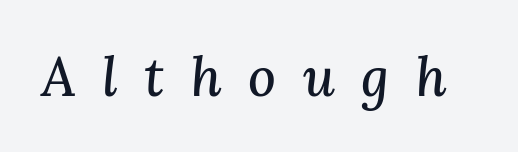
{"serif": "yes", "italic": "yes", "lean": "right", "slant_degrees": 3, "width": "normal", "stroke_contrast": "medium", "x_height": "medium", "monospaced": "no", "underline": "no", "letter_spacing": "wide", "letter_spacing_em": 0.49, "glyph_px": 54}
